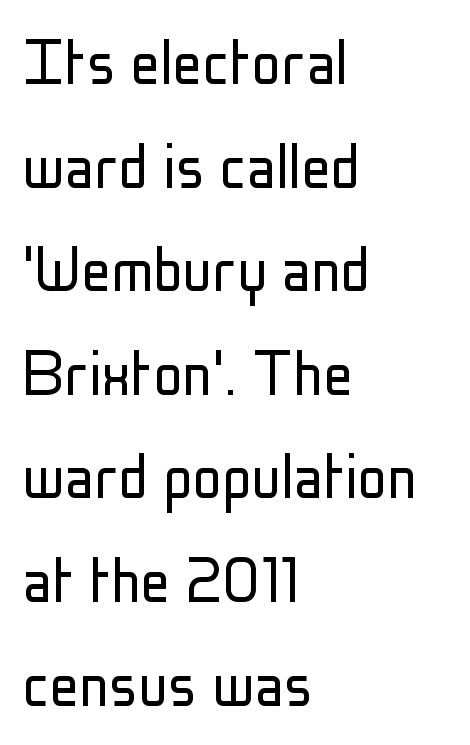
Letter spacing: default. To sum up the face: it is a sans, with no serifs. The passage shown stacks its lines at a standard gap. Underlining? Definitely not there. The typesetter chose a ragged-right arrangement here.
